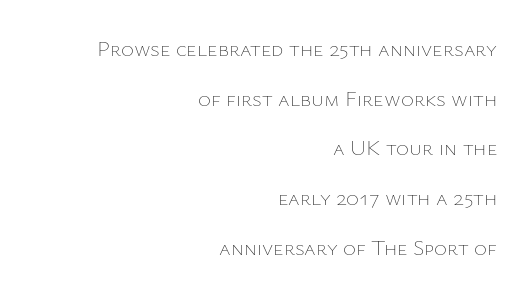
The rag falls on the left side of this text block. Notice how the stems are strictly vertical — no italics here. If you measured baseline to baseline, you'd find a long distance. Check the space under the baseline: it is left empty.
